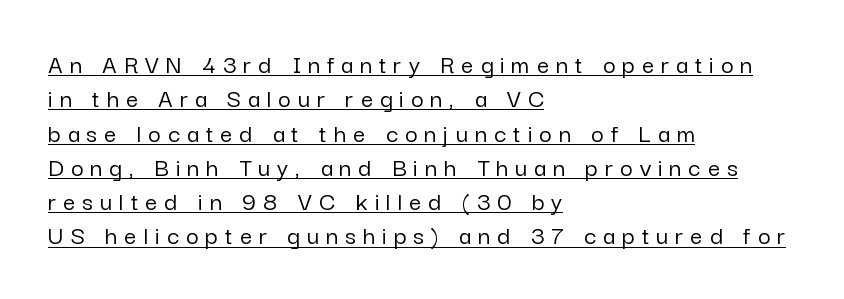
Q: Is the text italic (slanted)? A: No, it is upright.
Q: Is the text underlined? A: Yes.
Q: How is the paragraph aligned? A: Left-aligned.
Q: Is the spacing between letters normal or unusually wide? A: Unusually wide.
Q: Is the spacing between lines tight, normal or loose? A: Normal.
